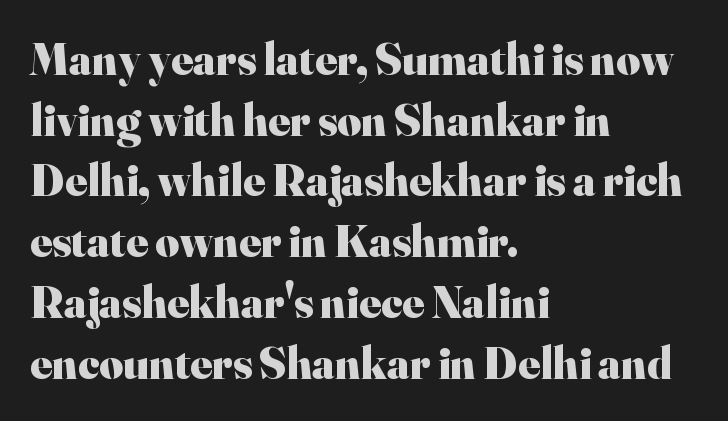
Q: Is the text bold? A: Yes.
Q: Is the text italic (slanted)? A: No, it is upright.
Q: Is the typeface a serif or a sans-serif typeface? A: Serif.
Q: Is the text underlined? A: No.
Q: How is the paragraph aligned? A: Left-aligned.
Q: Is the spacing between letters normal or unusually wide? A: Normal.
Q: Is the spacing between lines tight, normal or loose? A: Normal.
Q: Width (condensed, normal, or wide)? A: Normal.
Q: Stroke contrast? A: High.
Q: x-height? A: Small.
Q: Monospaced? A: No.
